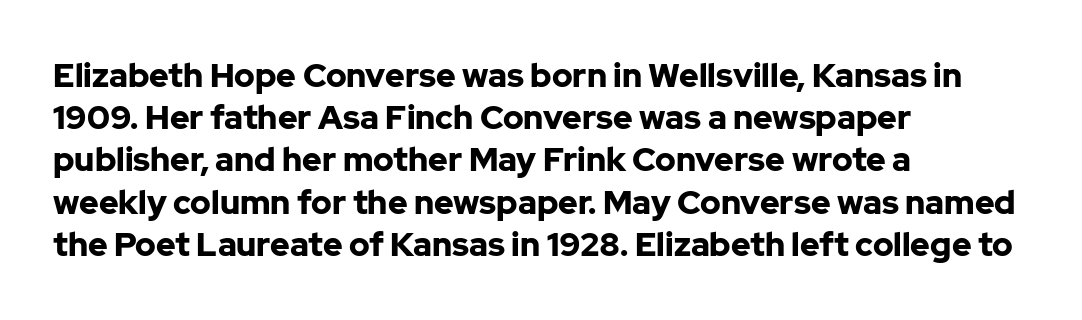
Q: Is the text bold? A: Yes.
Q: Is the text italic (slanted)? A: No, it is upright.
Q: Is the typeface a serif or a sans-serif typeface? A: Sans-serif.
Q: Is the text underlined? A: No.
Q: How is the paragraph aligned? A: Left-aligned.
Q: Is the spacing between letters normal or unusually wide? A: Normal.
Q: Is the spacing between lines tight, normal or loose? A: Normal.
Q: Width (condensed, normal, or wide)? A: Normal.
Q: Stroke contrast? A: Low.
Q: x-height? A: Medium.
Q: Monospaced? A: No.
